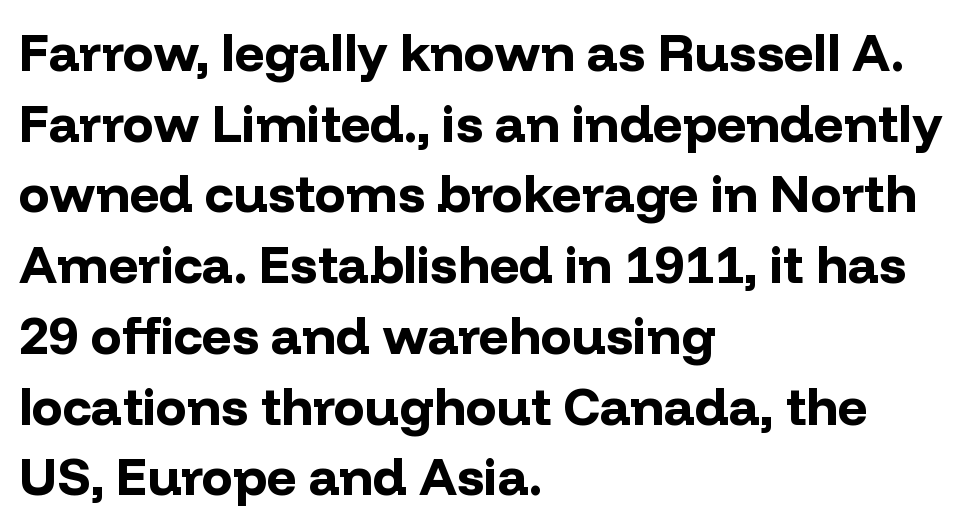
{"serif": "no", "italic": "no", "bold": "yes", "weight": "bold", "width": "normal", "stroke_contrast": "low", "x_height": "medium", "monospaced": "no", "underline": "no", "align": "left", "line_spacing": "normal", "line_spacing_ratio": 1.36, "letter_spacing": "normal", "letter_spacing_em": 0.0, "glyph_px": 52}
